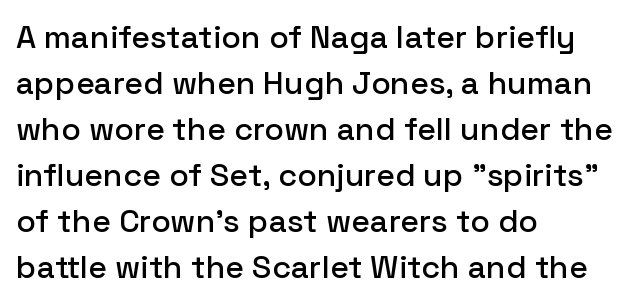
The image shows 32 px sans-serif type, upright; set left-aligned, normal line spacing (1.44x), normal letter spacing, not underlined; low stroke contrast and a medium x-height.
